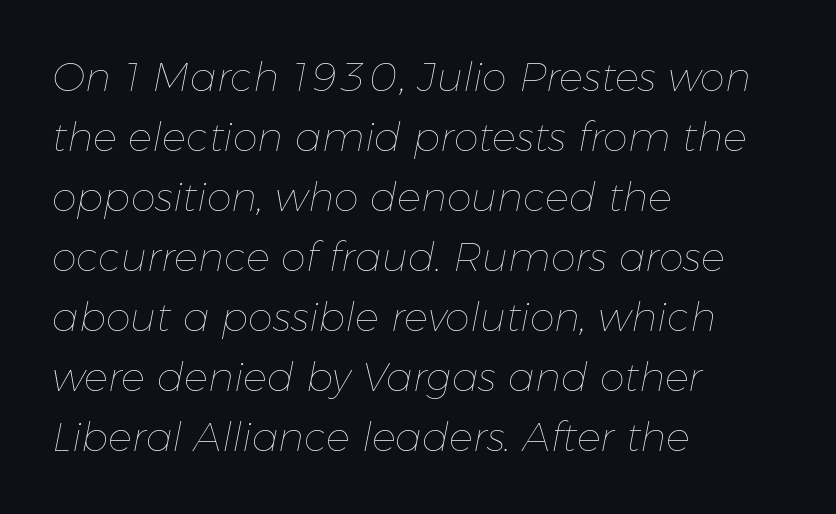
The image shows 40 px thin type, italic (leaning right); set left-aligned, normal line spacing (1.5x), normal letter spacing, not underlined; low stroke contrast and a medium x-height.
